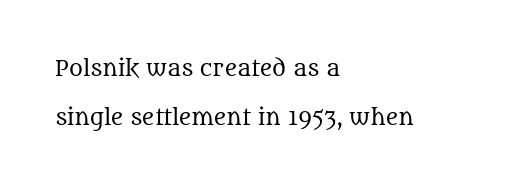
{"italic": "no", "bold": "no", "underline": "no", "align": "left", "line_spacing": "loose", "line_spacing_ratio": 2.35, "letter_spacing": "normal", "letter_spacing_em": 0.0, "glyph_px": 21}
